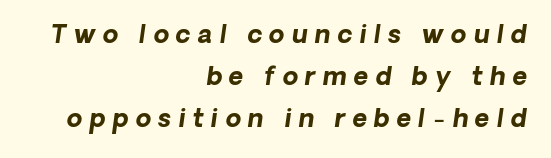
{"bold": "yes", "underline": "no", "align": "right", "line_spacing": "normal", "line_spacing_ratio": 1.68, "letter_spacing": "wide", "letter_spacing_em": 0.29, "glyph_px": 25}
